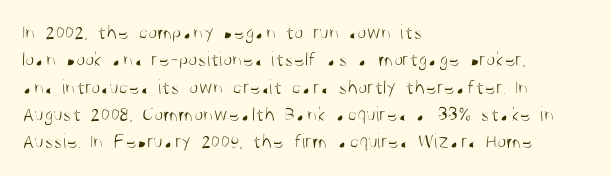
The image shows 21 px text type, upright; set left-aligned, normal line spacing (1.3x), normal letter spacing, not underlined.
